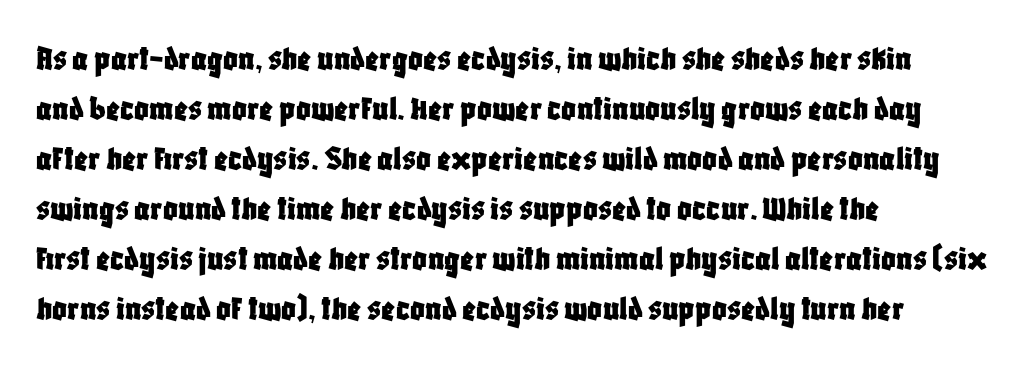
{"serif": "no", "italic": "no", "width": "condensed", "stroke_contrast": "low", "x_height": "large", "monospaced": "no", "underline": "no", "align": "left", "line_spacing": "normal", "line_spacing_ratio": 1.39, "letter_spacing": "normal", "letter_spacing_em": 0.0, "glyph_px": 36}
